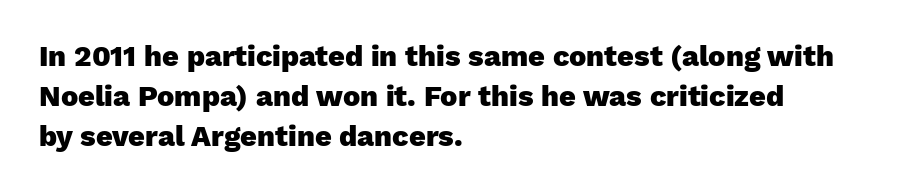
Q: Is the text bold? A: Yes.
Q: Is the text italic (slanted)? A: No, it is upright.
Q: Is the typeface a serif or a sans-serif typeface? A: Sans-serif.
Q: Is the text underlined? A: No.
Q: How is the paragraph aligned? A: Left-aligned.
Q: Is the spacing between letters normal or unusually wide? A: Normal.
Q: Is the spacing between lines tight, normal or loose? A: Normal.
Q: Width (condensed, normal, or wide)? A: Normal.
Q: Stroke contrast? A: Low.
Q: x-height? A: Medium.
Q: Monospaced? A: No.
